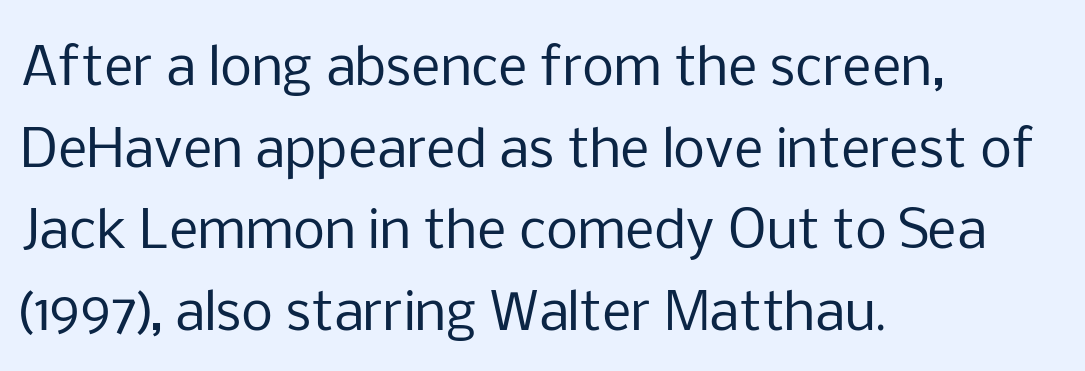
{"serif": "no", "italic": "no", "bold": "no", "weight": "regular", "width": "normal", "stroke_contrast": "low", "x_height": "medium", "monospaced": "no", "underline": "no", "align": "left", "line_spacing": "normal", "line_spacing_ratio": 1.6, "letter_spacing": "normal", "letter_spacing_em": 0.0, "glyph_px": 51}
